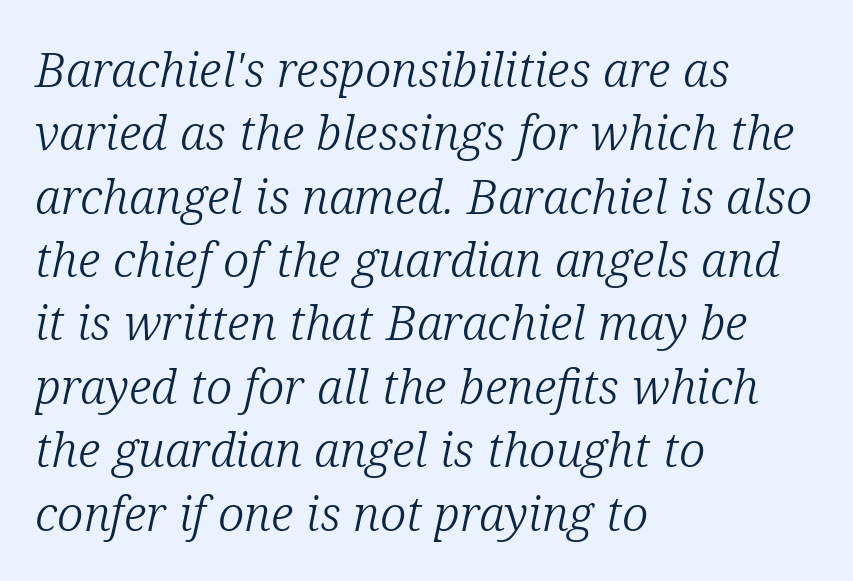
The font is comparable to plain body text, perhaps lighter. These lines are rendered in a variable-pitch font. Line spacing here is normal. Glyph-to-glyph distance matches everyday printed text. Observe the serifs anchoring each vertical stroke in this sample. Underlining? Definitely not there.
